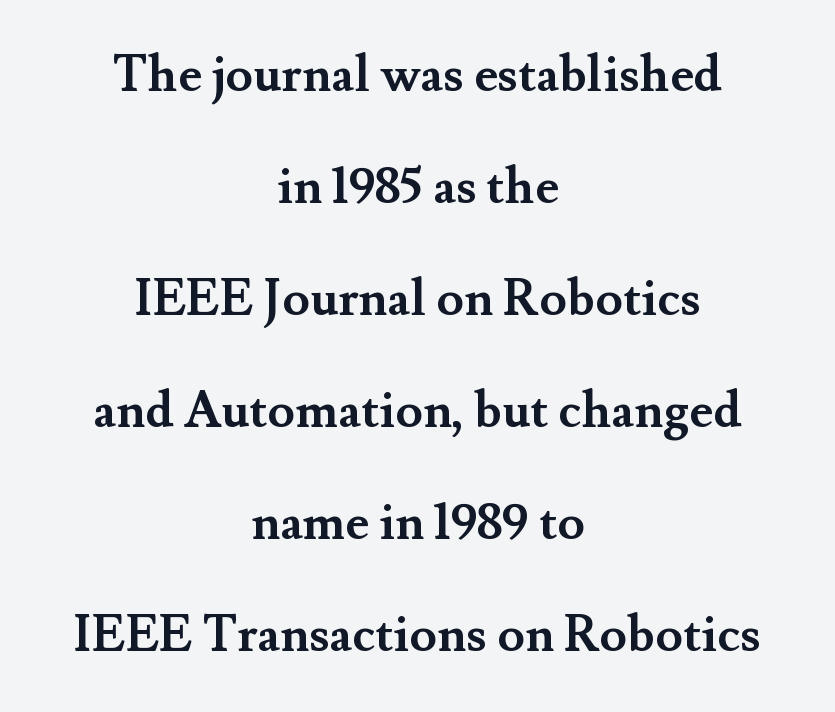
{"serif": "yes", "italic": "no", "bold": "yes", "weight": "semibold", "width": "normal", "stroke_contrast": "medium", "x_height": "small", "monospaced": "no", "underline": "no", "align": "center", "line_spacing": "loose", "line_spacing_ratio": 2.24, "letter_spacing": "normal", "letter_spacing_em": 0.0, "glyph_px": 50}
